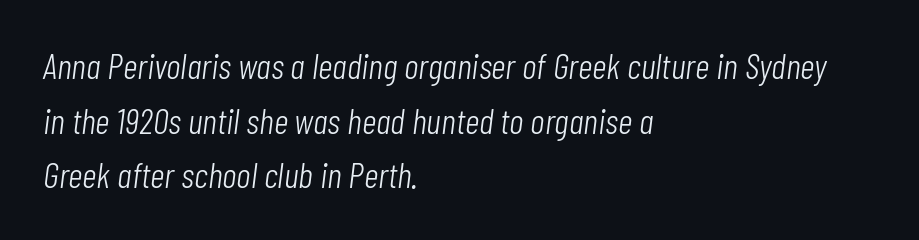
Q: Is the text bold? A: No.
Q: Is the text italic (slanted)? A: Yes, it leans right by about 7 degrees.
Q: Is the text underlined? A: No.
Q: How is the paragraph aligned? A: Left-aligned.
Q: Is the spacing between letters normal or unusually wide? A: Normal.
Q: Is the spacing between lines tight, normal or loose? A: Normal.
Q: Width (condensed, normal, or wide)? A: Condensed.
Q: Stroke contrast? A: Low.
Q: x-height? A: Medium.
Q: Monospaced? A: No.
